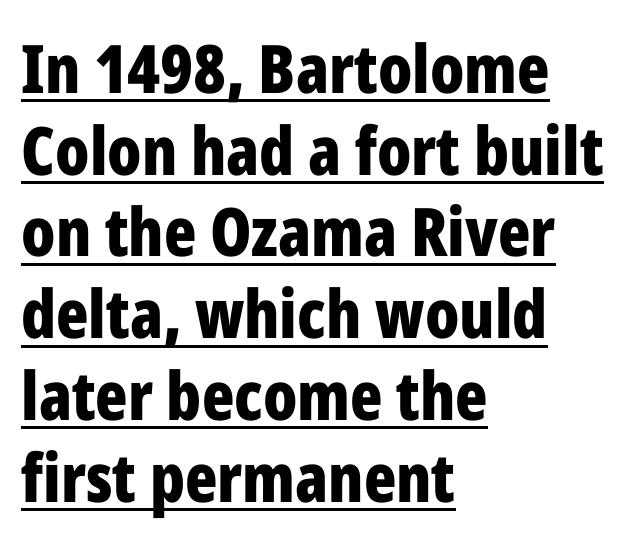
{"serif": "no", "italic": "no", "bold": "yes", "weight": "bold", "width": "condensed", "stroke_contrast": "low", "x_height": "medium", "monospaced": "no", "underline": "yes", "align": "left", "line_spacing_ratio": 1.22, "letter_spacing": "normal", "letter_spacing_em": 0.0, "glyph_px": 67}
